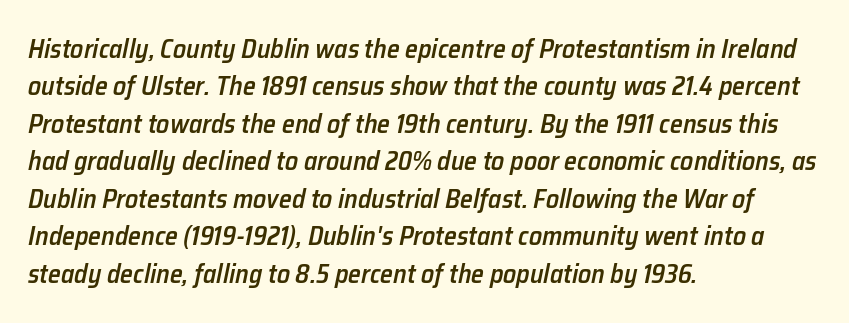
{"italic": "yes", "lean": "right", "slant_degrees": 12, "bold": "semi", "underline": "no", "align": "left", "line_spacing": "normal", "line_spacing_ratio": 1.44, "letter_spacing": "normal", "letter_spacing_em": 0.0, "glyph_px": 26}
